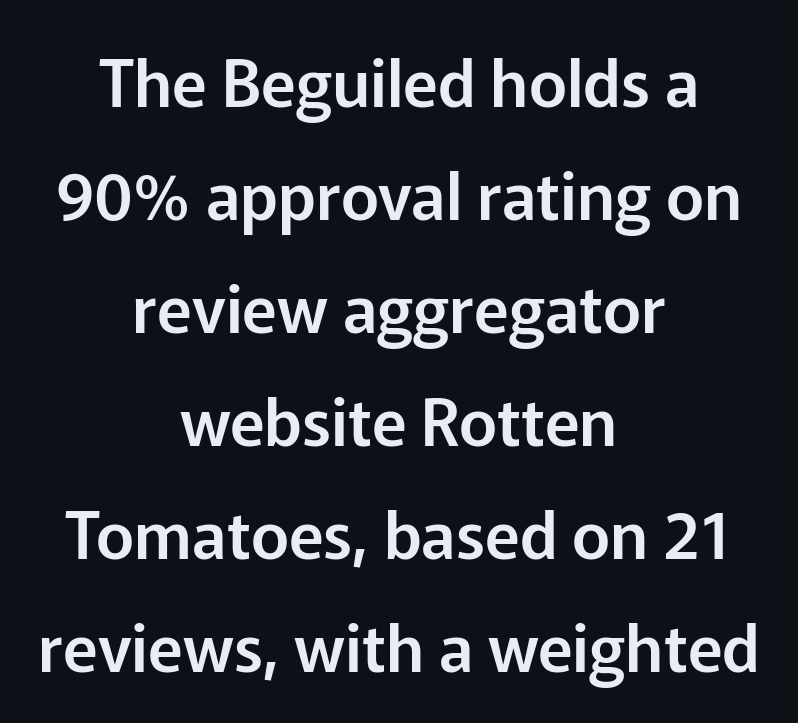
You can tell from the bare stems that sans-serif type was used. The lines are quadded center. Is there any slant? The stems are plumb. This rendering features lettering with no underline.
